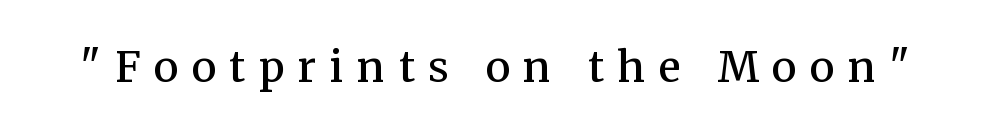
{"serif": "yes", "italic": "no", "bold": "semi", "weight": "semibold", "width": "normal", "stroke_contrast": "medium", "x_height": "medium", "monospaced": "no", "underline": "no", "letter_spacing": "wide", "letter_spacing_em": 0.32, "glyph_px": 42}
